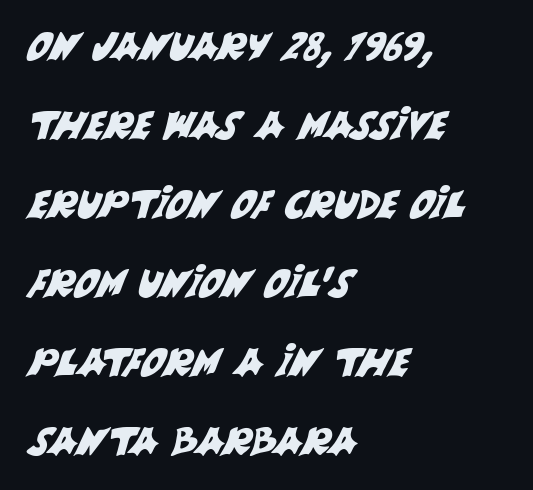
The image shows 38 px sans-serif type; set left-aligned, loose line spacing (2.08x), normal letter spacing, not underlined; medium stroke contrast and a large x-height.
